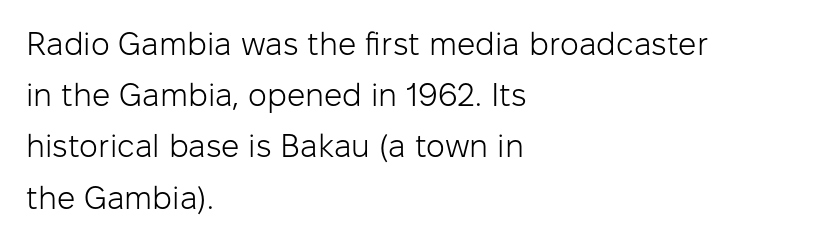
Q: Is the text bold? A: No.
Q: Is the text italic (slanted)? A: No, it is upright.
Q: Is the typeface a serif or a sans-serif typeface? A: Sans-serif.
Q: Is the text underlined? A: No.
Q: How is the paragraph aligned? A: Left-aligned.
Q: Is the spacing between letters normal or unusually wide? A: Normal.
Q: Is the spacing between lines tight, normal or loose? A: Normal.
Q: Width (condensed, normal, or wide)? A: Normal.
Q: Stroke contrast? A: Low.
Q: x-height? A: Medium.
Q: Monospaced? A: No.
